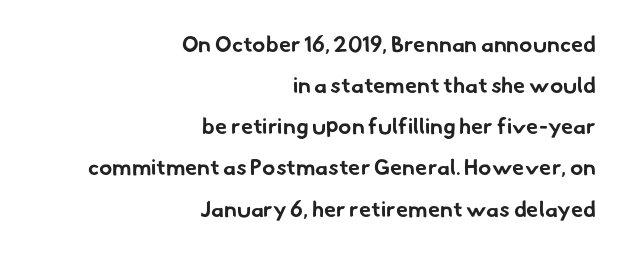
Compared with typical body copy, the letter spacing here is the same. This rendering features lettering with no underline. Chunky letters — that's bold for sure. Typeset ragged left — the right edge is the straight one.
